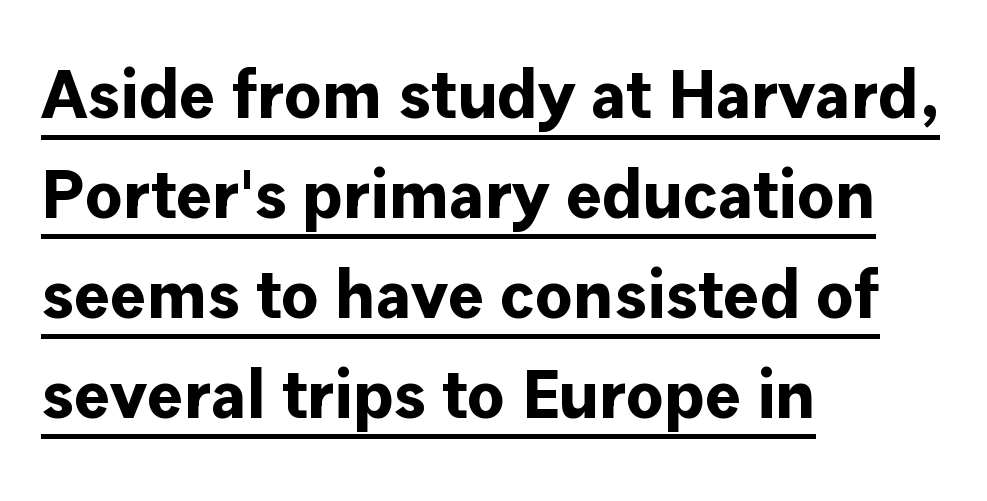
{"serif": "no", "italic": "no", "bold": "yes", "weight": "bold", "width": "normal", "stroke_contrast": "low", "x_height": "medium", "monospaced": "no", "underline": "yes", "align": "left", "line_spacing": "normal", "line_spacing_ratio": 1.47, "letter_spacing": "normal", "letter_spacing_em": 0.0, "glyph_px": 68}
